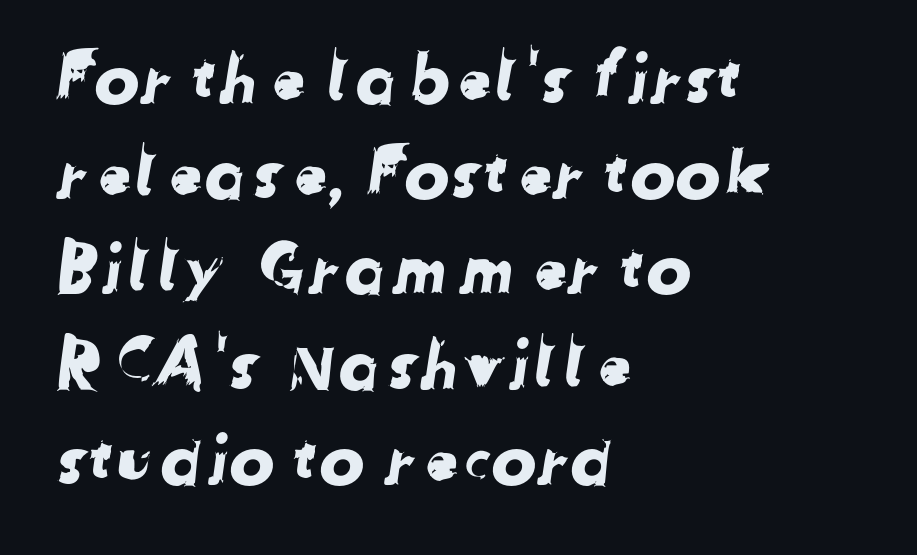
{"serif": "no", "width": "normal", "stroke_contrast": "low", "x_height": "medium", "monospaced": "no", "underline": "no", "align": "left", "line_spacing": "normal", "line_spacing_ratio": 1.4, "letter_spacing": "normal", "letter_spacing_em": 0.0, "glyph_px": 68}
